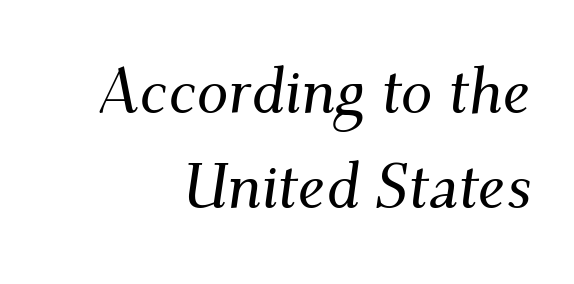
{"serif": "yes", "italic": "yes", "lean": "right", "slant_degrees": 9, "width": "normal", "stroke_contrast": "medium", "x_height": "small", "monospaced": "no", "underline": "no", "align": "right", "line_spacing": "normal", "line_spacing_ratio": 1.51, "letter_spacing": "normal", "letter_spacing_em": 0.0, "glyph_px": 63}
